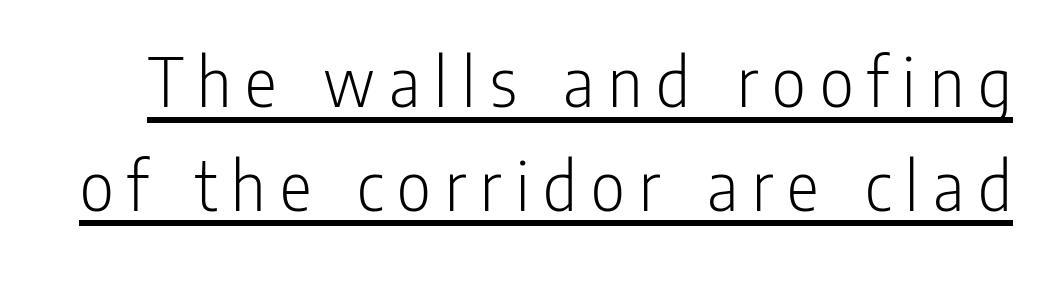
{"serif": "no", "italic": "no", "bold": "no", "weight": "light", "width": "condensed", "stroke_contrast": "low", "x_height": "medium", "monospaced": "no", "underline": "yes", "line_spacing": "normal", "line_spacing_ratio": 1.4, "glyph_px": 74}
